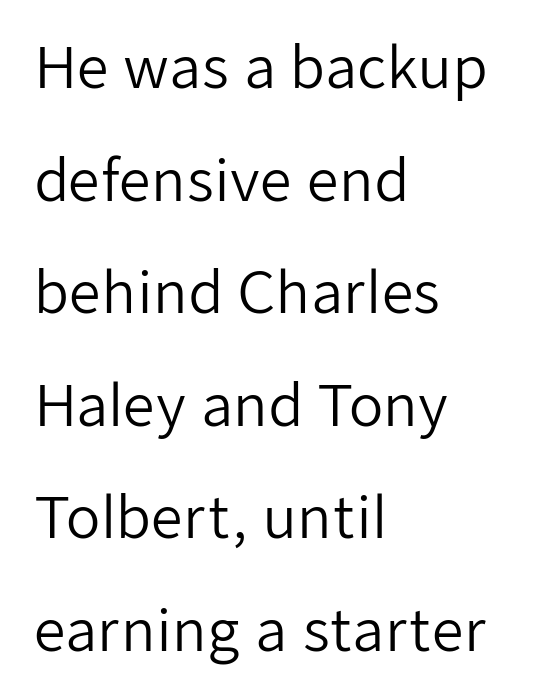
{"serif": "no", "italic": "no", "bold": "no", "weight": "regular", "width": "normal", "stroke_contrast": "low", "x_height": "medium", "monospaced": "no", "underline": "no", "align": "left", "line_spacing": "loose", "line_spacing_ratio": 2.01, "letter_spacing": "normal", "letter_spacing_em": 0.0, "glyph_px": 56}
